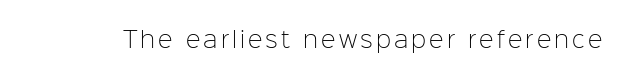
{"italic": "no", "bold": "no", "underline": "no", "glyph_px": 22}
